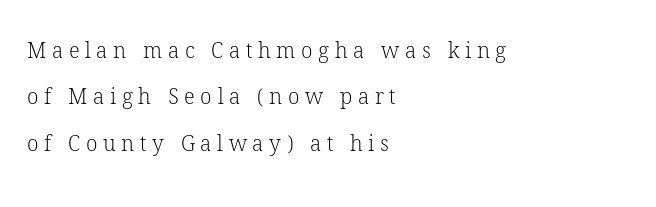
Q: Is the text bold? A: No.
Q: Is the text italic (slanted)? A: No, it is upright.
Q: Is the text underlined? A: No.
Q: How is the paragraph aligned? A: Left-aligned.
Q: Is the spacing between letters normal or unusually wide? A: Unusually wide.
Q: Is the spacing between lines tight, normal or loose? A: Loose.
